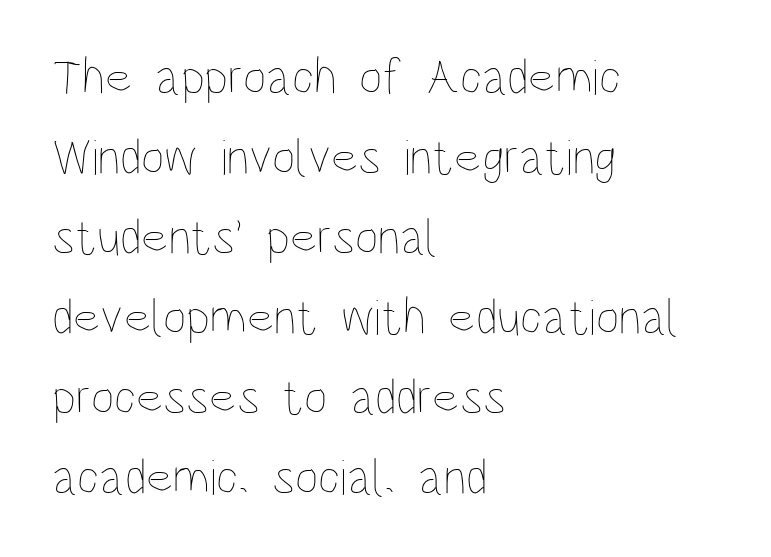
Q: Is the text bold? A: No.
Q: Is the text italic (slanted)? A: No, it is upright.
Q: Is the text underlined? A: No.
Q: How is the paragraph aligned? A: Left-aligned.
Q: Is the spacing between letters normal or unusually wide? A: Normal.
Q: Is the spacing between lines tight, normal or loose? A: Normal.
Q: Width (condensed, normal, or wide)? A: Condensed.
Q: Stroke contrast? A: Low.
Q: x-height? A: Large.
Q: Monospaced? A: No.
